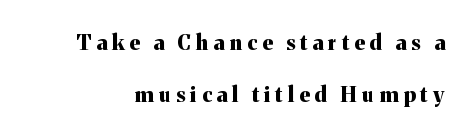
Horizontal bands of white between lines are thick stripes. Upright lettering throughout. Between one letter and the next there's a generous, obvious gap. A bare baseline throughout the passage. Typesetter's note: full bold, strokes at maximum text heaviness.
